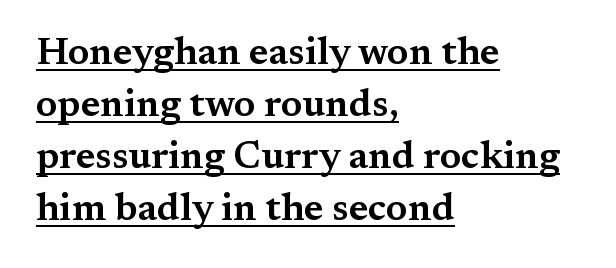
The specimen reads as upright at a glance. Is there much room between lines? A standard amount, neither cramped nor airy. Stroke terminals: seriffed. Notice how the passage keeps a crisp vertical edge on the left only. A rule runs beneath these lines of type. Tracking here is standard; glyphs follow each other at the usual distance.
